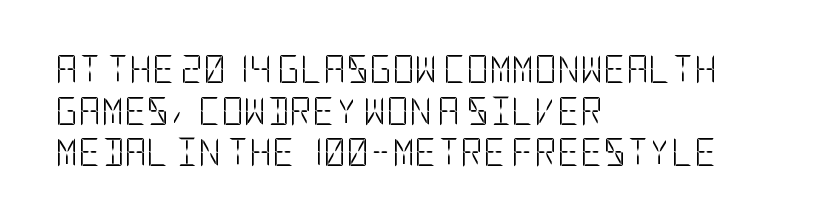
Q: Is the text bold? A: No.
Q: Is the text italic (slanted)? A: No, it is upright.
Q: Is the typeface a serif or a sans-serif typeface? A: Sans-serif.
Q: Is the text underlined? A: No.
Q: How is the paragraph aligned? A: Left-aligned.
Q: Is the spacing between letters normal or unusually wide? A: Normal.
Q: Is the spacing between lines tight, normal or loose? A: Normal.
Q: Width (condensed, normal, or wide)? A: Condensed.
Q: Stroke contrast? A: Low.
Q: x-height? A: Large.
